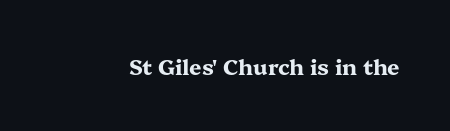
{"italic": "no", "bold": "yes", "underline": "no", "letter_spacing": "normal", "letter_spacing_em": 0.0, "glyph_px": 22}
